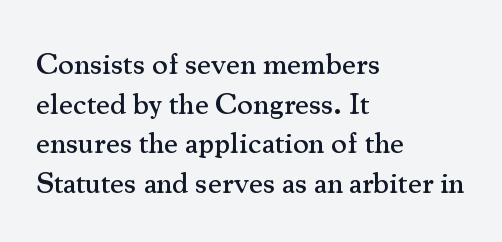
All the whitespace from short lines collects on the right. Evenly set lines give the paragraph a standard silhouette. Beneath every word, the page is bare. There is no visible air inserted between adjacent glyphs. This is roman type, the default non-slanted kind.
